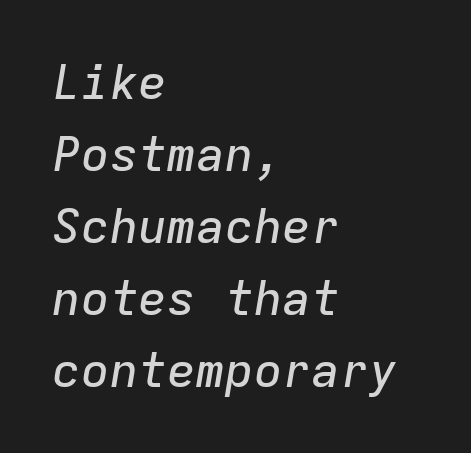
Where is the straight margin? On the left. Descenders are the only things crossing below the line. How would I describe the line gaps? Plain and ordinary. The face used here is monospaced, like something from a code editor. In terms of posture, this sample is oblique. The face used here is rendered with its standard letterfit.
